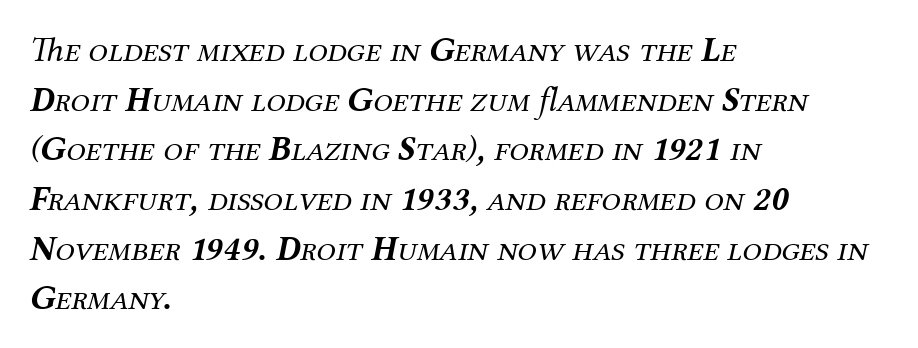
The image shows 35 px regular-weight serif type, italic (leaning right); set left-aligned, normal line spacing (1.42x), normal letter spacing, not underlined; medium stroke contrast and a medium x-height.
